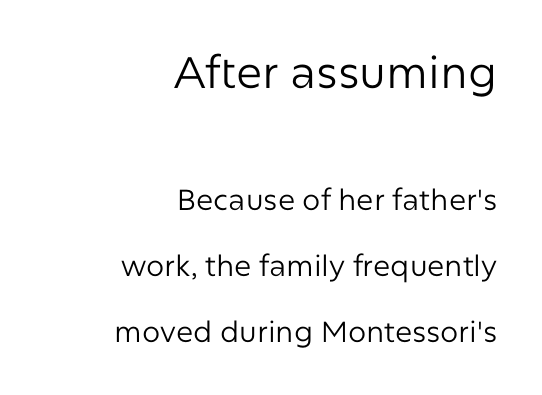
The image shows 44 px regular-weight sans-serif type, upright; set right-aligned, loose line spacing (2.28x), normal letter spacing, not underlined; the first (top) block is 1.52x larger; low stroke contrast and a medium x-height.
